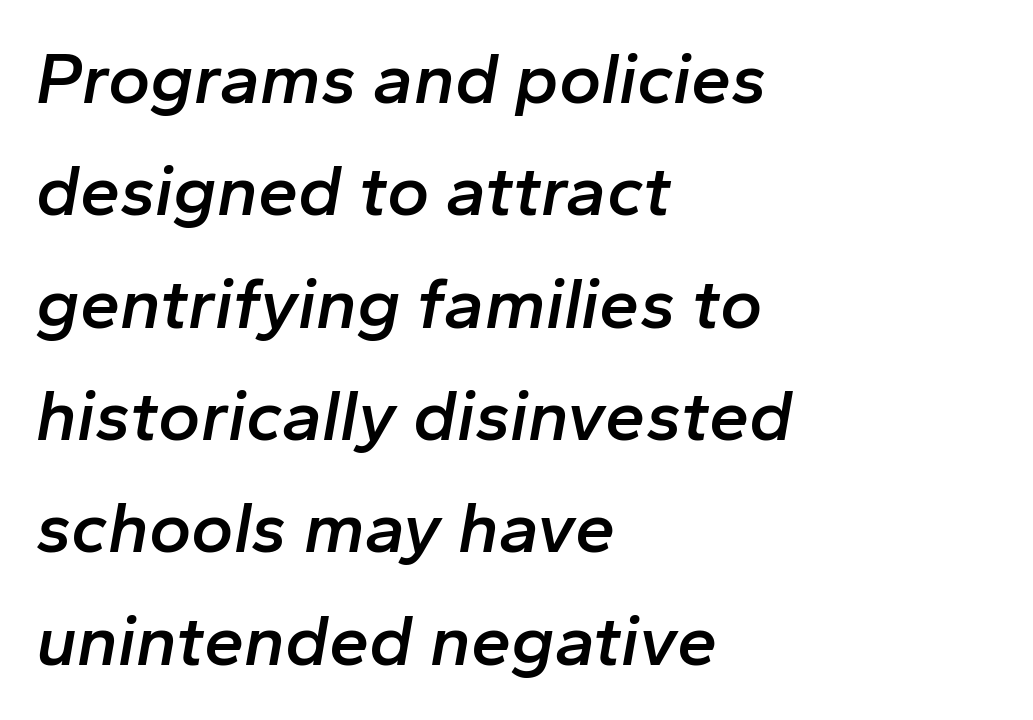
{"italic": "yes", "lean": "right", "slant_degrees": 10, "bold": "semi", "weight": "semibold", "width": "normal", "stroke_contrast": "low", "x_height": "medium", "monospaced": "no", "underline": "no", "align": "left", "line_spacing": "normal", "line_spacing_ratio": 1.56, "letter_spacing": "normal", "letter_spacing_em": 0.0, "glyph_px": 72}
